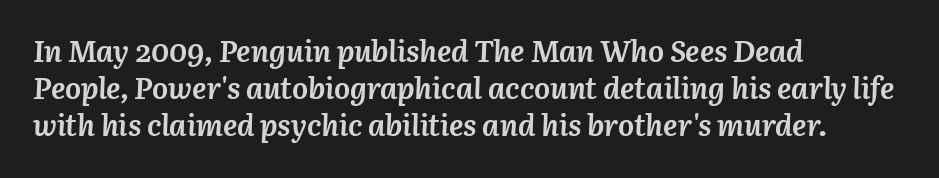
{"italic": "yes", "lean": "right", "slant_degrees": 3, "bold": "yes", "weight": "semibold", "width": "normal", "stroke_contrast": "medium", "x_height": "medium", "monospaced": "no", "underline": "no", "align": "left", "line_spacing_ratio": 1.24, "letter_spacing": "normal", "letter_spacing_em": 0.0, "glyph_px": 30}
